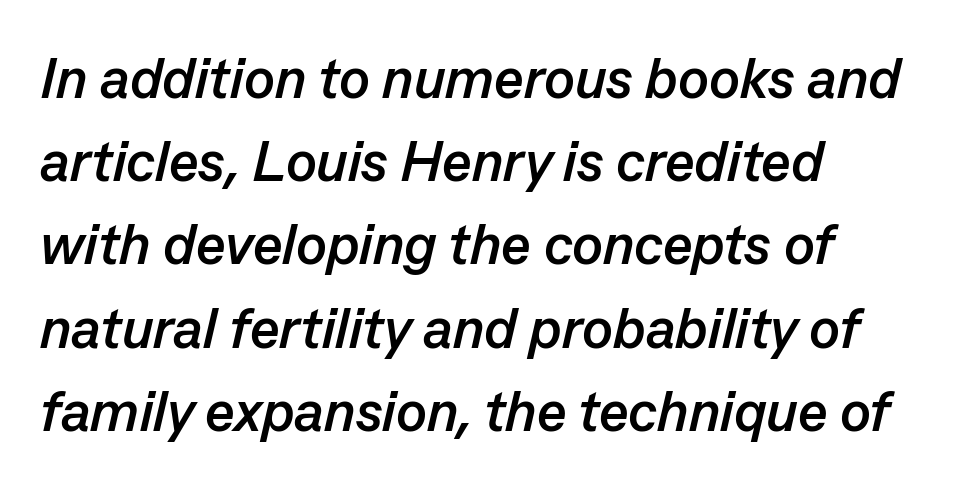
The image shows 57 px semibold type, italic (leaning right); set left-aligned, normal line spacing (1.46x), normal letter spacing, not underlined; low stroke contrast and a medium x-height.
